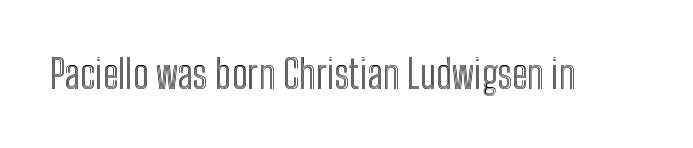
{"italic": "no", "width": "condensed", "x_height": "medium", "monospaced": "no", "underline": "no", "letter_spacing": "normal", "letter_spacing_em": 0.0, "glyph_px": 39}
